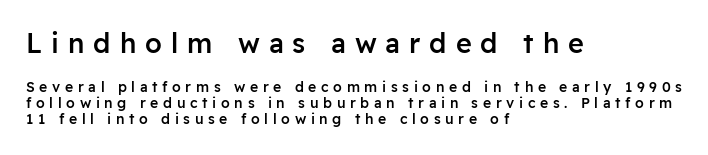
{"italic": "no", "bold": "semi", "underline": "no", "align": "left", "line_spacing": "tight", "line_spacing_ratio": 1.14, "letter_spacing": "wide", "letter_spacing_em": 0.33, "larger_block": "first", "size_ratio": 1.93, "glyph_px": 27}
